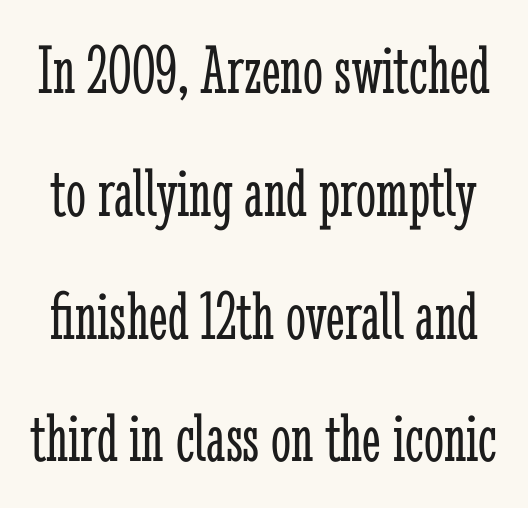
The image shows 71 px light, condensed serif type, upright; set line spacing 1.73x, normal letter spacing, not underlined; low stroke contrast and a medium x-height.
